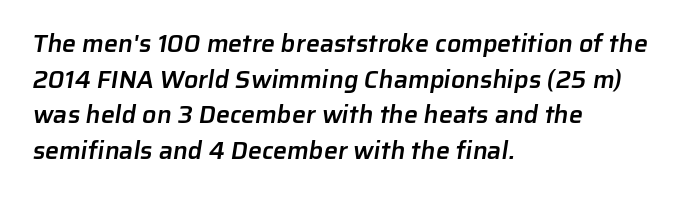
The image shows 25 px text type; set left-aligned, normal line spacing (1.43x), normal letter spacing, not underlined.
